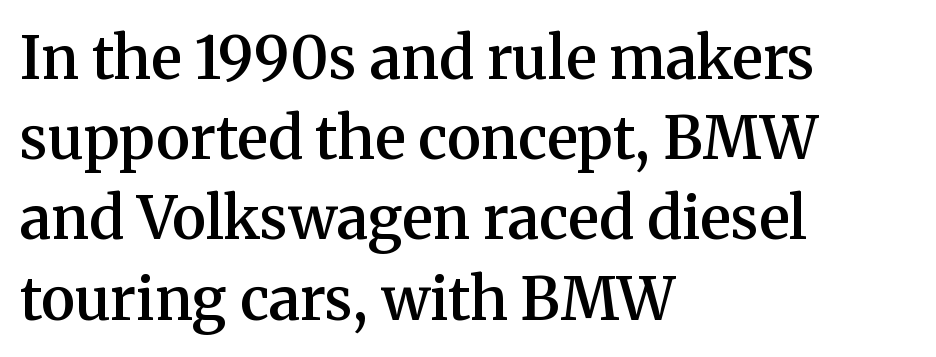
Q: Is the text bold? A: Semi-bold.
Q: Is the text italic (slanted)? A: No, it is upright.
Q: Is the typeface a serif or a sans-serif typeface? A: Serif.
Q: Is the text underlined? A: No.
Q: How is the paragraph aligned? A: Left-aligned.
Q: Is the spacing between letters normal or unusually wide? A: Normal.
Q: Is the spacing between lines tight, normal or loose? A: Normal.
Q: Width (condensed, normal, or wide)? A: Normal.
Q: Stroke contrast? A: Medium.
Q: x-height? A: Medium.
Q: Monospaced? A: No.
